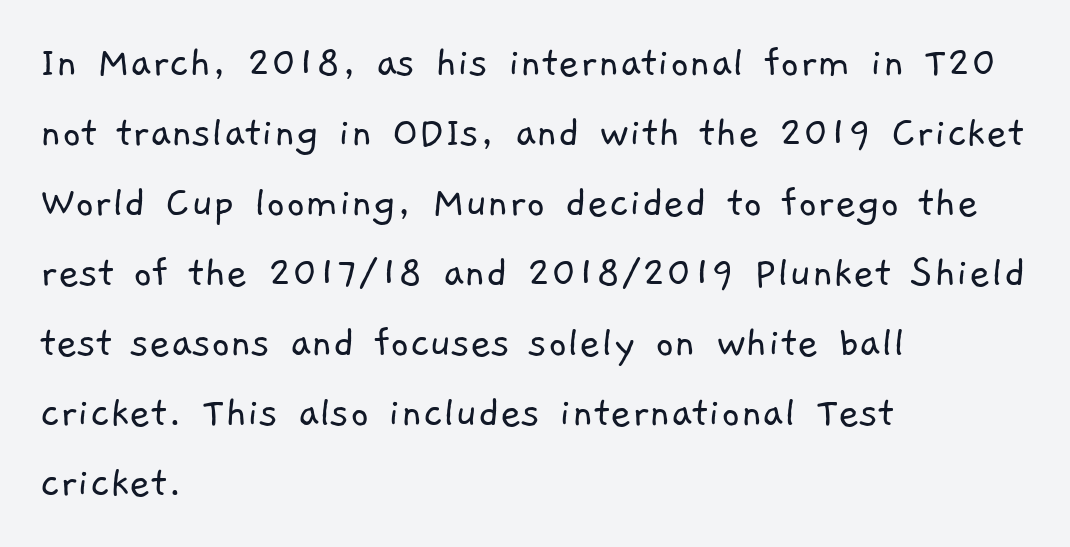
Q: Is the text bold? A: No.
Q: Is the typeface a serif or a sans-serif typeface? A: Sans-serif.
Q: Is the text underlined? A: No.
Q: How is the paragraph aligned? A: Left-aligned.
Q: Is the spacing between letters normal or unusually wide? A: Normal.
Q: Is the spacing between lines tight, normal or loose? A: Normal.
Q: Width (condensed, normal, or wide)? A: Normal.
Q: Stroke contrast? A: Low.
Q: x-height? A: Medium.
Q: Monospaced? A: No.
